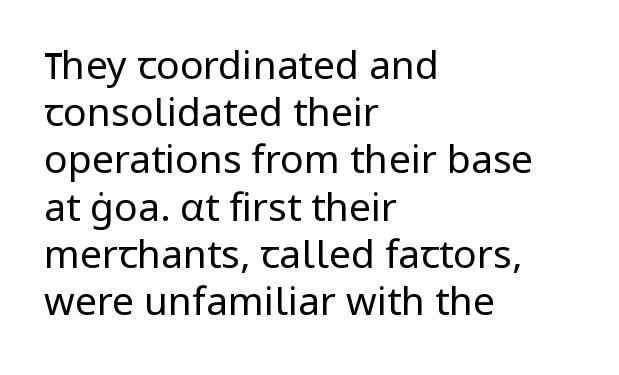
Italic? Not at all — the glyphs are vertical. A sans-serif font was chosen for this passage. Unbolded letterforms with no extra heft. Nobody touched the tracking dial on this one. The rendering uses natural spacing where letterforms have individual widths. Where is the straight margin? On the left.
